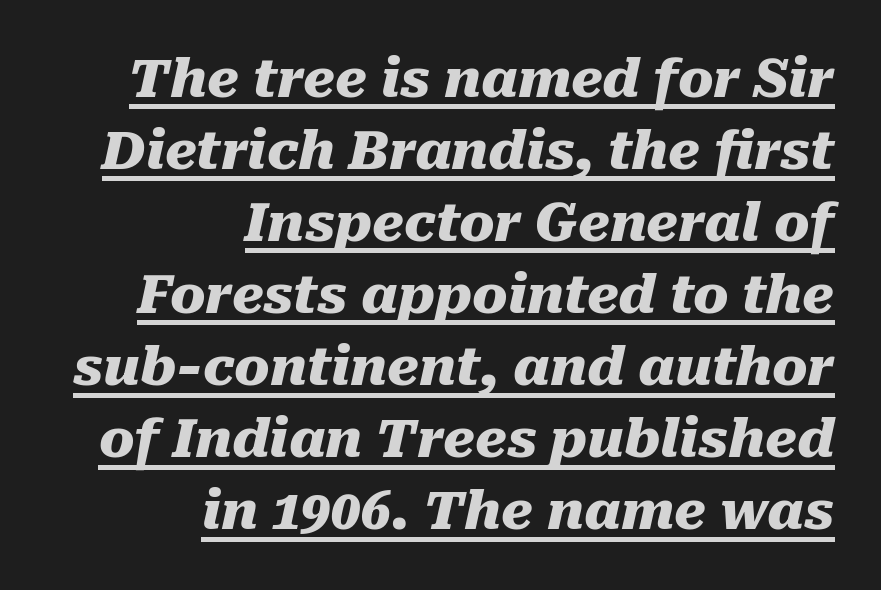
Inter-character spacing is left at the font's built-in metrics. You can tell it's italic because the verticals aren't actually vertical. These words are printed bold, with thick strokes throughout. The letters advance in unequal steps, a hallmark of proportional type.
